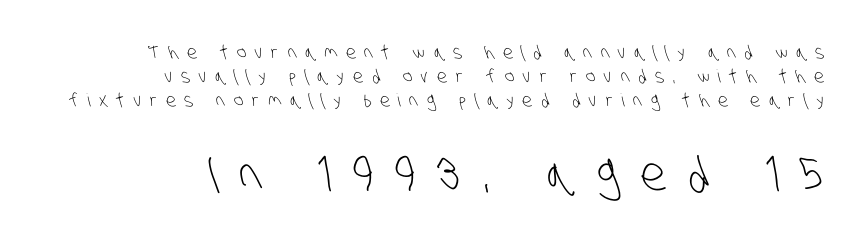
The image shows 46 px light, condensed sans-serif type; set right-aligned, normal line spacing (1.34x), unusually wide letter spacing (+0.48 em), not underlined; the second (bottom) block is 2.56x larger; low stroke contrast and a large x-height.
